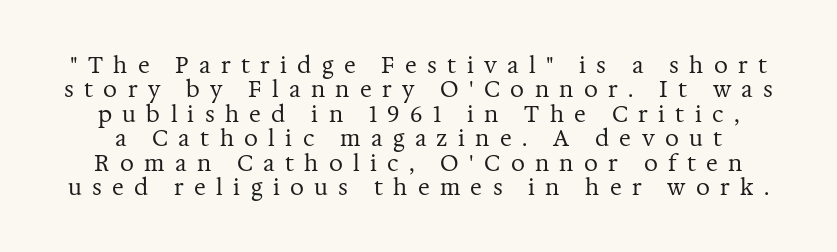
The characters are drawn with everyday or finer stroke widths. Rule under the text: the space is simply empty. The vertical gap from one line to the next is small. There is plenty of visible air inserted between adjacent glyphs. Do the letters lean? They stand straight.
